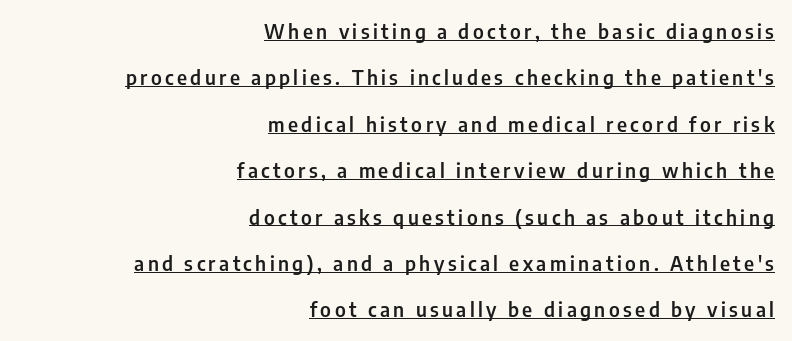
The image shows 20 px text type, upright; set right-aligned, loose line spacing (2.32x), underlined.
